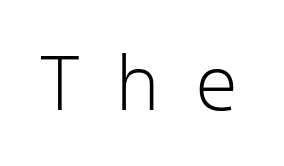
The image shows 78 px light sans-serif type, upright, monospaced; set unusually wide letter spacing (+0.42 em), not underlined; low stroke contrast and a medium x-height.
